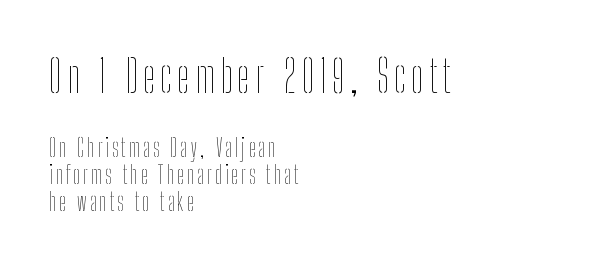
The image shows 44 px thin, condensed type, upright; set left-aligned, tight line spacing (1.08x), not underlined; the first (top) block is 1.76x larger; low stroke contrast and a medium x-height.
